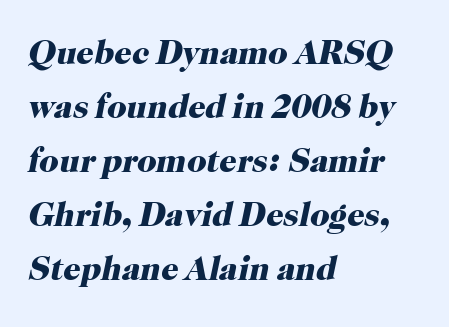
Q: Is the text bold? A: Yes.
Q: Is the text italic (slanted)? A: Yes, it leans right by about 12 degrees.
Q: Is the typeface a serif or a sans-serif typeface? A: Serif.
Q: Is the text underlined? A: No.
Q: How is the paragraph aligned? A: Left-aligned.
Q: Is the spacing between letters normal or unusually wide? A: Normal.
Q: Is the spacing between lines tight, normal or loose? A: Normal.
Q: Width (condensed, normal, or wide)? A: Normal.
Q: Stroke contrast? A: High.
Q: x-height? A: Medium.
Q: Monospaced? A: No.
